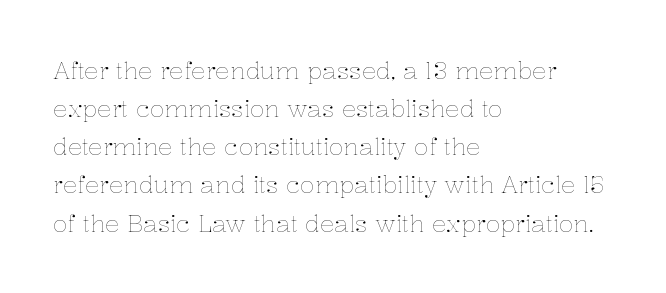
The image shows 24 px text type, upright; set left-aligned, normal line spacing (1.59x), normal letter spacing, not underlined.
